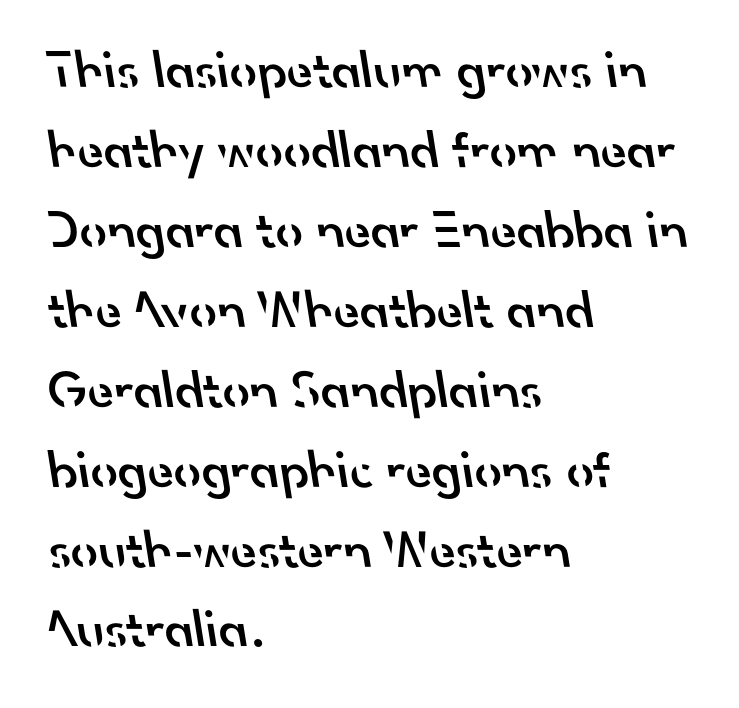
{"serif": "no", "bold": "semi", "weight": "semibold", "width": "normal", "stroke_contrast": "low", "x_height": "small", "monospaced": "no", "underline": "no", "align": "left", "line_spacing": "normal", "line_spacing_ratio": 1.48, "letter_spacing": "normal", "letter_spacing_em": 0.0, "glyph_px": 54}
